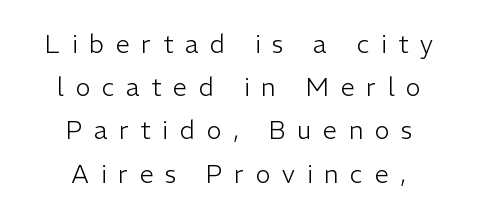
Q: Is the text bold? A: No.
Q: Is the text italic (slanted)? A: No, it is upright.
Q: Is the text underlined? A: No.
Q: How is the paragraph aligned? A: Centered.
Q: Is the spacing between letters normal or unusually wide? A: Unusually wide.
